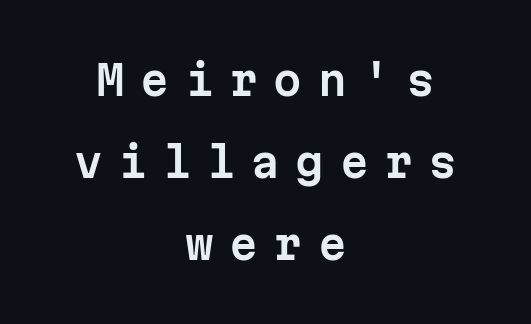
Do the letters lean? They stand straight. Is the block centered? Yes — each line is placed symmetrically about the middle. Each letter, wide or thin by design, is forced into the same width here. Compared with typical paragraphs, the rows here are farther apart.
